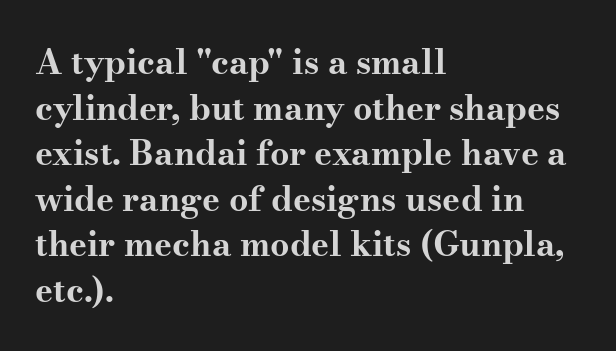
The image shows 34 px bold, wide serif type, upright; set left-aligned, normal line spacing (1.34x), normal letter spacing, not underlined; medium stroke contrast and a small x-height.
